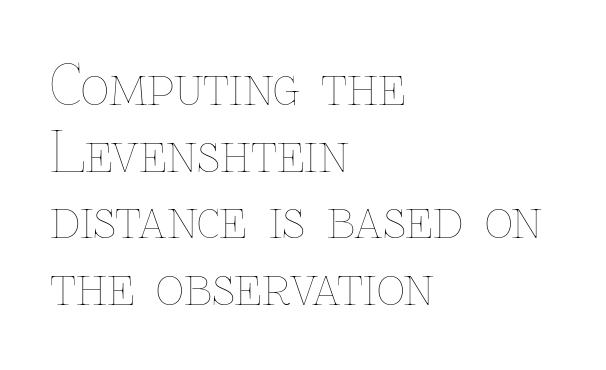
{"italic": "no", "bold": "no", "weight": "thin", "width": "normal", "stroke_contrast": "low", "x_height": "medium", "monospaced": "no", "underline": "no", "align": "left", "line_spacing_ratio": 1.21, "letter_spacing": "normal", "letter_spacing_em": 0.0, "glyph_px": 55}
